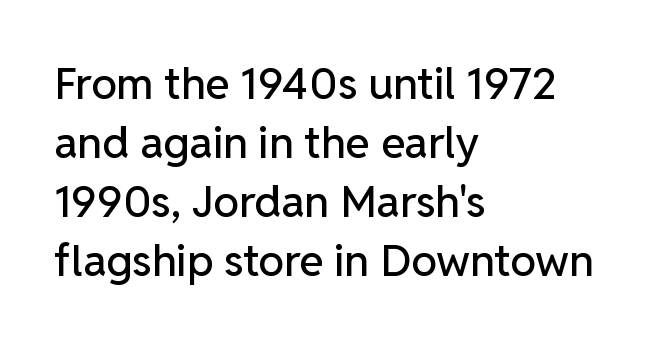
This sample uses a sans-serif face. Words float on clear page, feet unadorned. Nothing unusual about the tracking: characters are spaced as the font intends. The axis of the letterforms is exactly vertical. The rendering uses a moderate line-height, typical for paragraphs.
